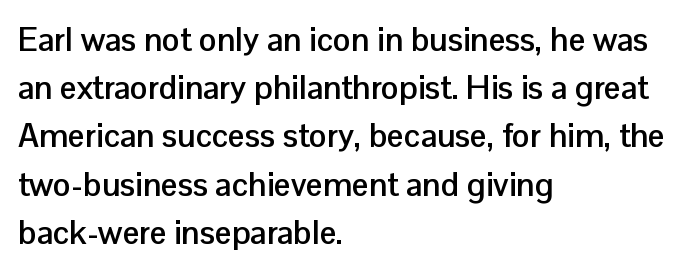
Q: Is the text bold? A: Yes.
Q: Is the text italic (slanted)? A: No, it is upright.
Q: Is the typeface a serif or a sans-serif typeface? A: Sans-serif.
Q: Is the text underlined? A: No.
Q: How is the paragraph aligned? A: Left-aligned.
Q: Is the spacing between letters normal or unusually wide? A: Normal.
Q: Is the spacing between lines tight, normal or loose? A: Normal.
Q: Width (condensed, normal, or wide)? A: Normal.
Q: Stroke contrast? A: Low.
Q: x-height? A: Medium.
Q: Monospaced? A: No.
